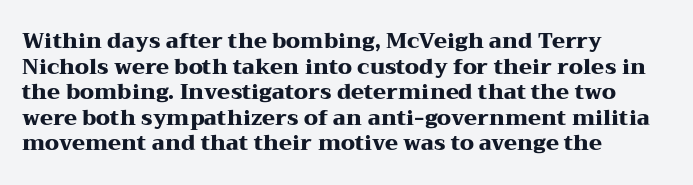
The image shows 21 px bold type, upright; set left-aligned, line spacing 1.22x, normal letter spacing, not underlined.
